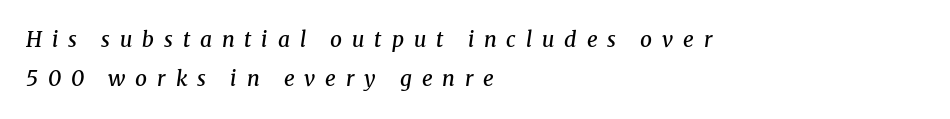
Q: Is the text bold? A: Semi-bold.
Q: Is the text italic (slanted)? A: Yes, it leans right by about 8 degrees.
Q: Is the text underlined? A: No.
Q: How is the paragraph aligned? A: Left-aligned.
Q: Is the spacing between letters normal or unusually wide? A: Unusually wide.
